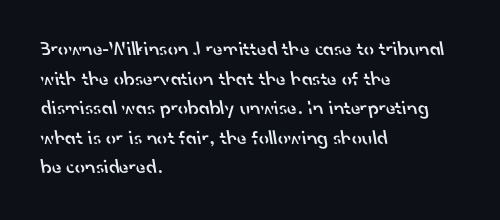
The compositor pushed each line to the left boundary. What stands out about the letter spacing? Nothing — it is the standard amount. I'd describe the lettering as semibold — firm but not a full bold. Just letters on the line, the space beneath them empty. Students, observe: this is what conventionally led text looks like.
